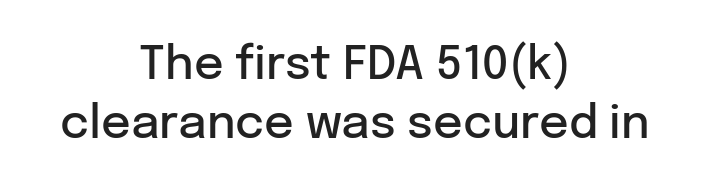
{"serif": "no", "italic": "no", "bold": "semi", "weight": "semibold", "width": "normal", "stroke_contrast": "low", "x_height": "medium", "monospaced": "no", "underline": "no", "align": "center", "line_spacing": "normal", "line_spacing_ratio": 1.29, "letter_spacing": "normal", "letter_spacing_em": 0.0, "glyph_px": 46}
